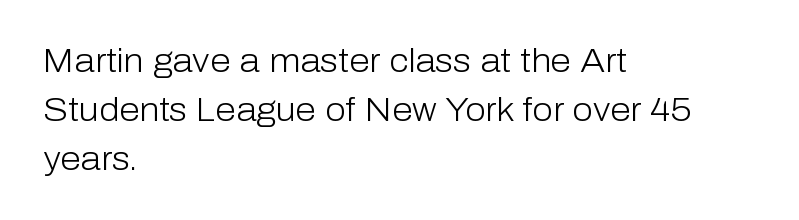
This sample is left-justified, so line endings fall wherever the words run out. Each stroke keeps to a modest, everyday thickness or less. Any mark beneath the type? The region is blank. You could not count columns in this text — the font is proportionally spaced.
